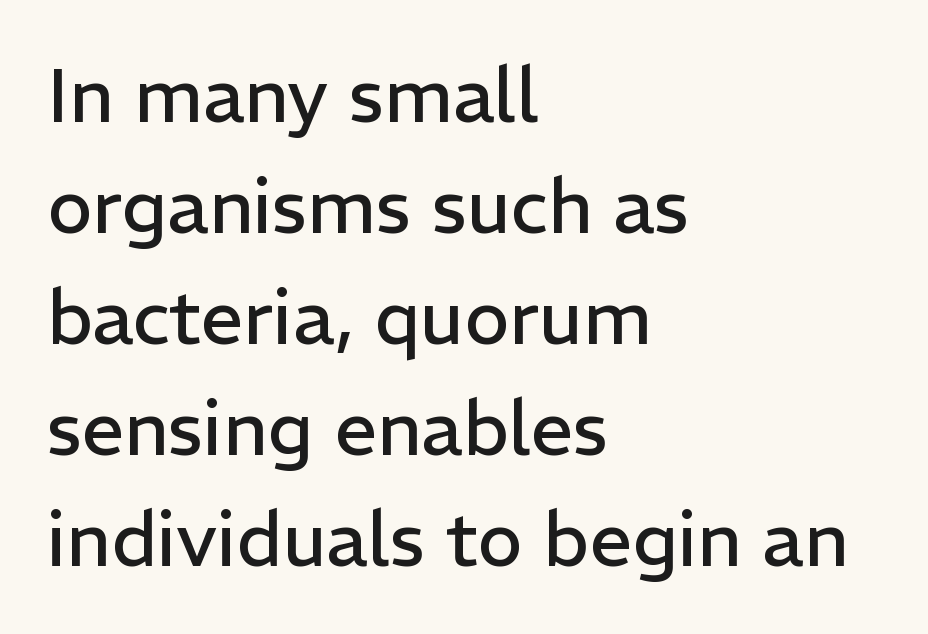
There is no visible air inserted between adjacent glyphs. A quiet, ordinary-to-light weight characterises the typeface. The strip under each line holds only bare page. A typesetter would call this proportional, since set widths differ per character.
